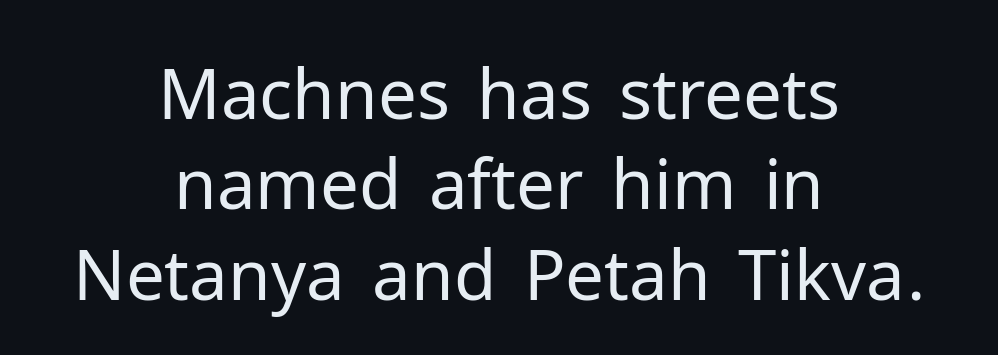
{"serif": "no", "italic": "no", "bold": "no", "weight": "regular", "width": "normal", "stroke_contrast": "low", "x_height": "medium", "monospaced": "no", "underline": "no", "align": "center", "line_spacing": "normal", "line_spacing_ratio": 1.31, "letter_spacing": "normal", "letter_spacing_em": 0.0, "glyph_px": 69}
